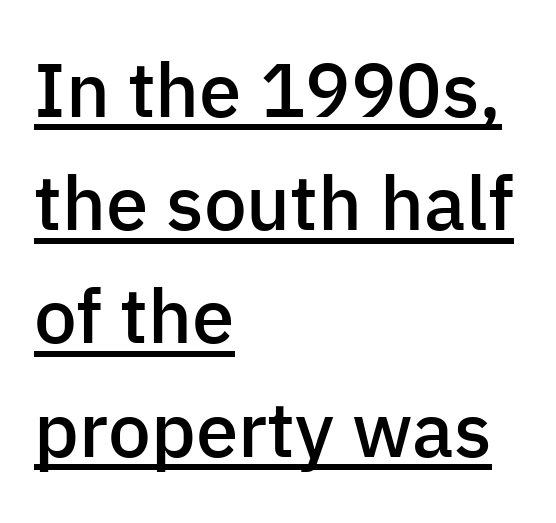
The image shows 76 px semibold sans-serif type, upright; set left-aligned, normal line spacing (1.49x), normal letter spacing, underlined; low stroke contrast and a medium x-height.
